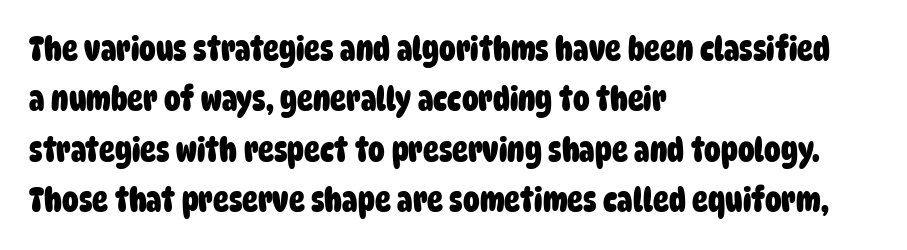
{"serif": "no", "bold": "yes", "weight": "heavy", "width": "condensed", "stroke_contrast": "low", "x_height": "large", "monospaced": "no", "underline": "no", "align": "left", "line_spacing": "normal", "line_spacing_ratio": 1.53, "letter_spacing": "normal", "letter_spacing_em": 0.0, "glyph_px": 33}
